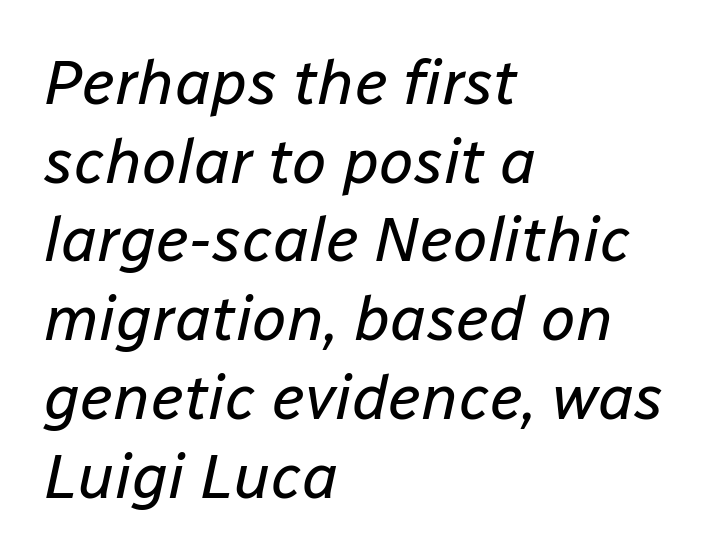
{"italic": "yes", "lean": "right", "slant_degrees": 12, "bold": "no", "weight": "regular", "width": "normal", "stroke_contrast": "low", "x_height": "medium", "monospaced": "no", "underline": "no", "align": "left", "line_spacing": "normal", "line_spacing_ratio": 1.25, "letter_spacing": "normal", "letter_spacing_em": 0.0, "glyph_px": 63}
